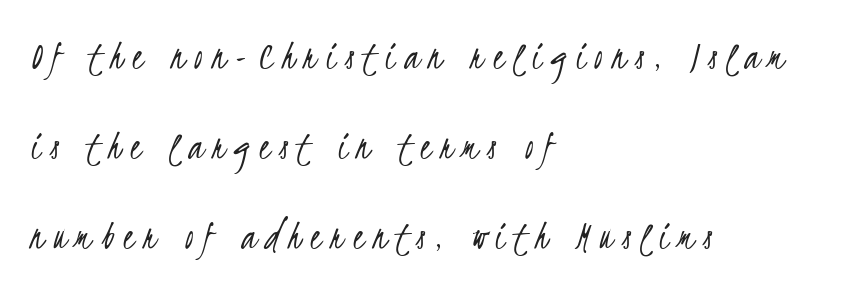
The image shows 42 px light, condensed sans-serif type; set left-aligned, loose line spacing (2.14x), unusually wide letter spacing (+0.23 em), not underlined; low stroke contrast and a small x-height.
